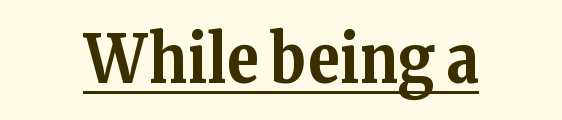
The image shows 66 px bold serif type, upright; set centered, normal letter spacing, underlined; medium stroke contrast and a medium x-height.
